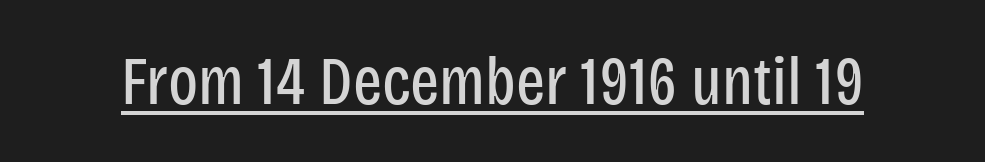
Do the letters lean? They stand straight. The letters look calm and open, with moderate or lighter stems. Is this a sans? Yes — the strokes have no serifs. Note the varied advance widths — an 'i' is clearly narrower than an 'm'.
